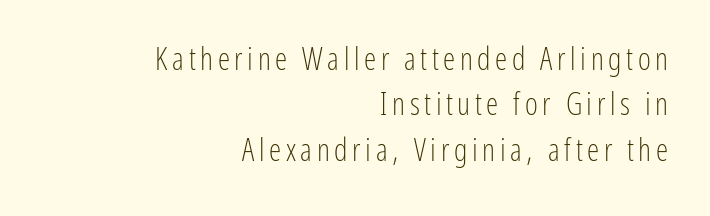
The image shows 31 px light, condensed sans-serif type, upright; set right-aligned, normal line spacing (1.46x), not underlined; low stroke contrast and a medium x-height.
